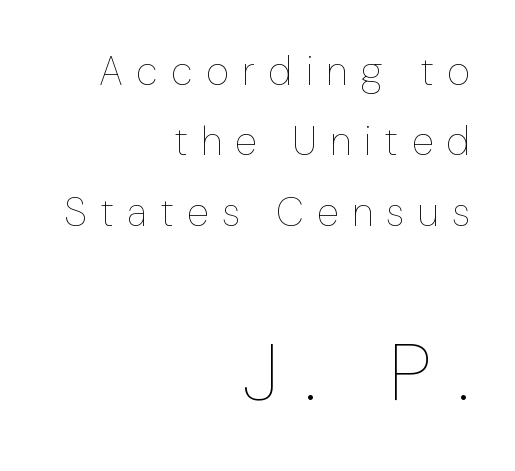
The passage is arranged like a letterhead date or caption credit — flush right. There is plenty of visible air inserted between adjacent glyphs. Ascenders rise straight up at ninety degrees. Is the type heavy? It reads as light-to-regular instead.
